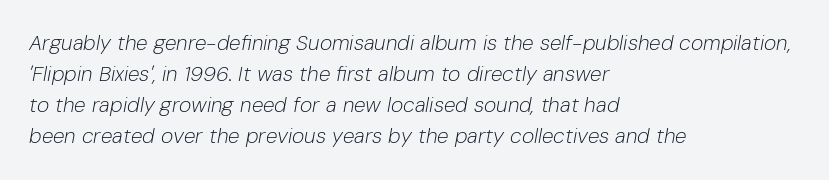
The image shows 21 px text type, italic (leaning right); set left-aligned, normal line spacing (1.48x), normal letter spacing, not underlined.
